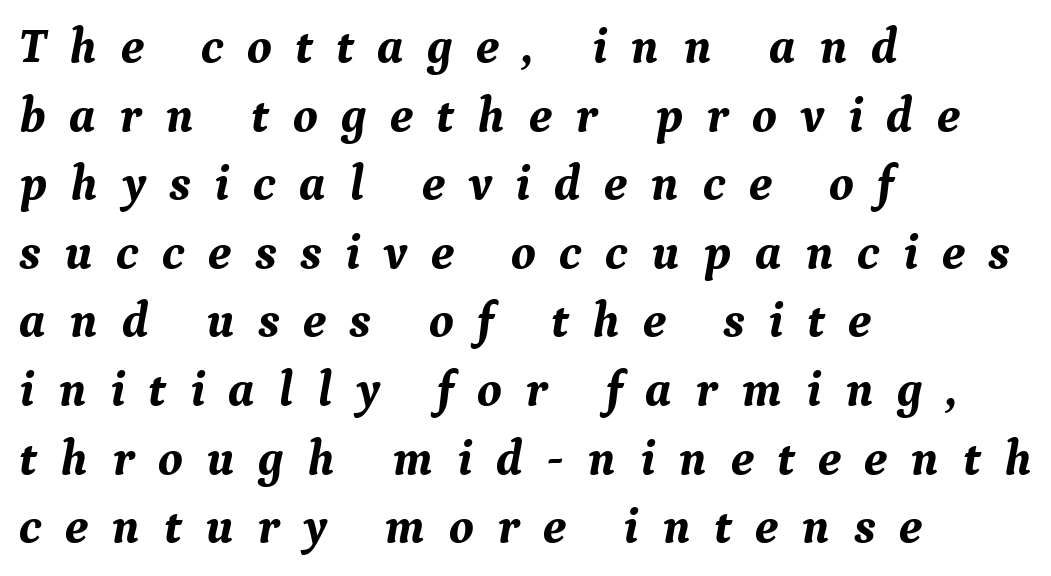
Q: Is the text bold? A: Yes.
Q: Is the text italic (slanted)? A: Yes, it leans right by about 9 degrees.
Q: Is the typeface a serif or a sans-serif typeface? A: Serif.
Q: Is the text underlined? A: No.
Q: How is the paragraph aligned? A: Left-aligned.
Q: Is the spacing between letters normal or unusually wide? A: Unusually wide.
Q: Is the spacing between lines tight, normal or loose? A: Normal.
Q: Width (condensed, normal, or wide)? A: Normal.
Q: Stroke contrast? A: Medium.
Q: x-height? A: Medium.
Q: Monospaced? A: No.
